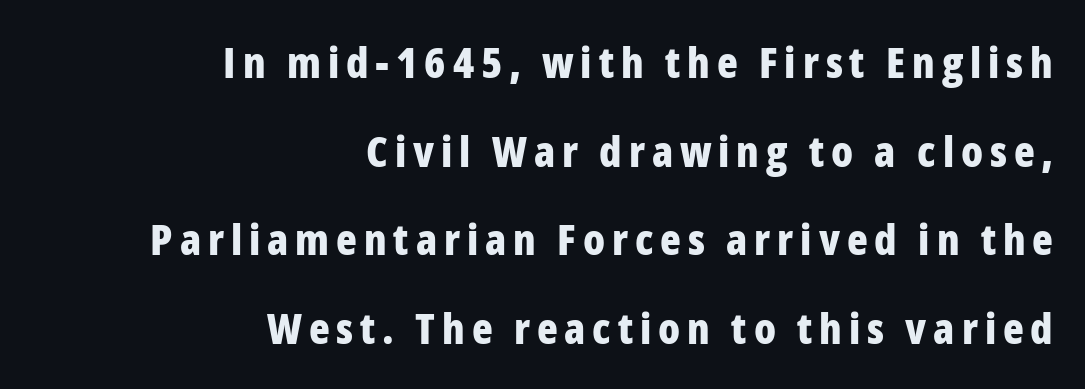
Q: Is the text bold? A: Yes.
Q: Is the text italic (slanted)? A: No, it is upright.
Q: Is the typeface a serif or a sans-serif typeface? A: Sans-serif.
Q: Is the text underlined? A: No.
Q: How is the paragraph aligned? A: Right-aligned.
Q: Is the spacing between lines tight, normal or loose? A: Loose.
Q: Width (condensed, normal, or wide)? A: Condensed.
Q: Stroke contrast? A: Low.
Q: x-height? A: Medium.
Q: Monospaced? A: No.
